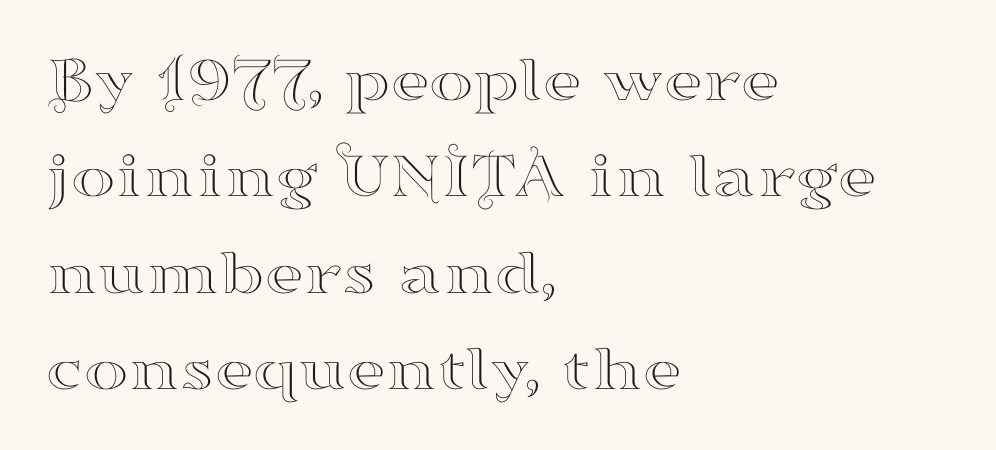
I'd call this a serif setting — the letters wear small feet. The baseline area is clear. Reading down the block, your eye returns to a fixed left position each line. The designer left line spacing at the default.
